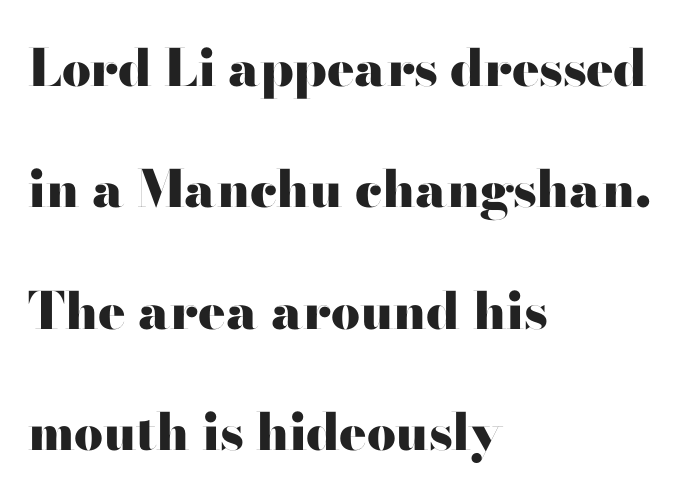
{"serif": "no", "italic": "no", "bold": "yes", "weight": "heavy", "width": "wide", "stroke_contrast": "high", "x_height": "small", "monospaced": "no", "underline": "no", "align": "left", "line_spacing": "loose", "line_spacing_ratio": 2.38, "letter_spacing": "normal", "letter_spacing_em": 0.0, "glyph_px": 51}
